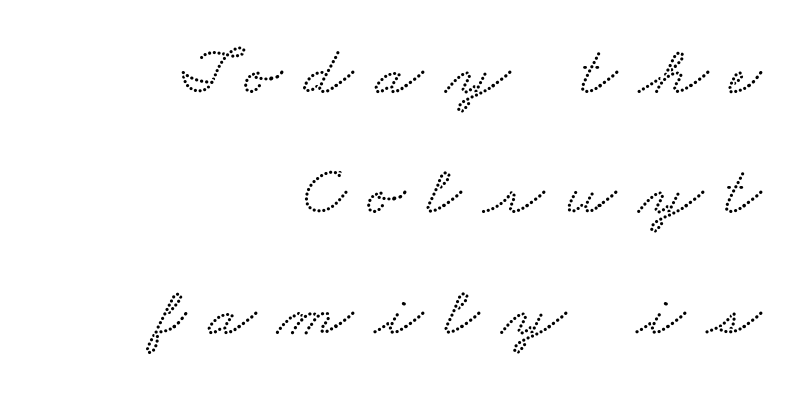
The image shows 70 px wide serif type; set right-aligned, line spacing 1.72x, unusually wide letter spacing (+0.31 em), not underlined; low stroke contrast and a small x-height.
